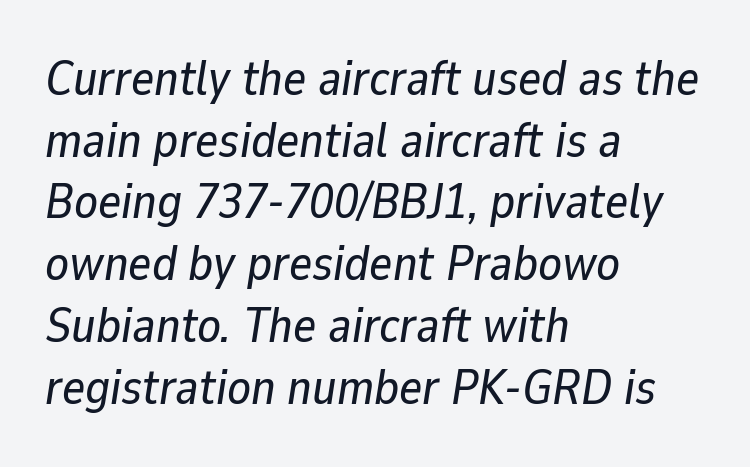
The image shows 49 px text type, italic (leaning right); set left-aligned, normal line spacing (1.26x), normal letter spacing, not underlined; low stroke contrast and a medium x-height.
